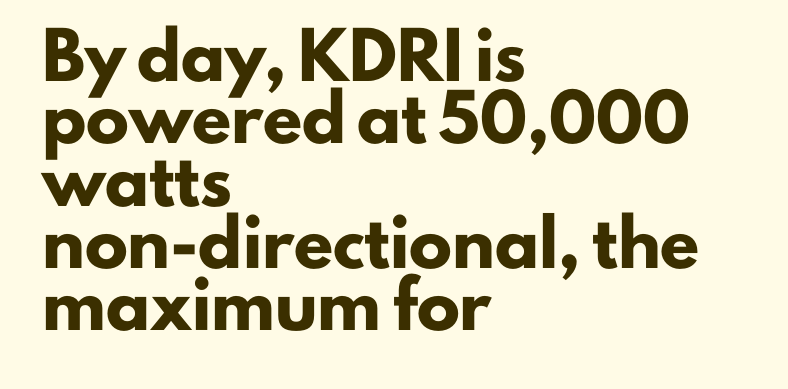
The image shows 43 px heavy sans-serif type, upright; set left-aligned, normal line spacing (1.45x), normal letter spacing, not underlined; low stroke contrast and a small x-height.
